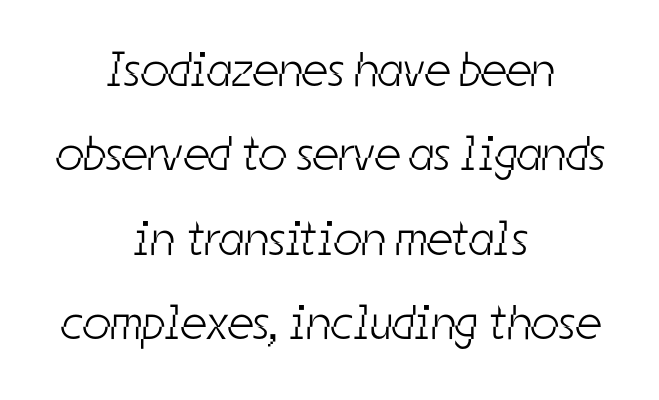
{"serif": "no", "bold": "no", "weight": "light", "width": "condensed", "stroke_contrast": "low", "x_height": "medium", "monospaced": "no", "underline": "no", "align": "center", "line_spacing_ratio": 1.72, "letter_spacing": "normal", "letter_spacing_em": 0.0, "glyph_px": 49}
